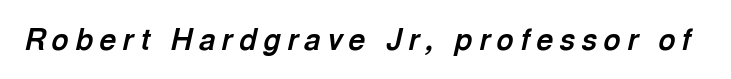
Honestly, there is no underline to notice here at all. What stands out about the letter spacing? Its width — letters are far apart. Pretty heavy lettering here — definitely bold. Each letter keeps its own natural width here, so spacing adapts to shape.
